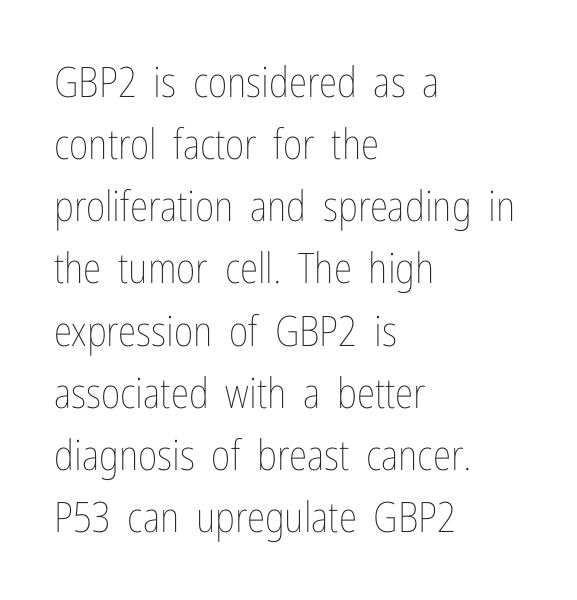
{"italic": "no", "bold": "no", "weight": "thin", "width": "condensed", "stroke_contrast": "low", "x_height": "medium", "monospaced": "no", "underline": "no", "align": "left", "line_spacing": "normal", "line_spacing_ratio": 1.48, "letter_spacing": "normal", "letter_spacing_em": 0.0, "glyph_px": 42}
